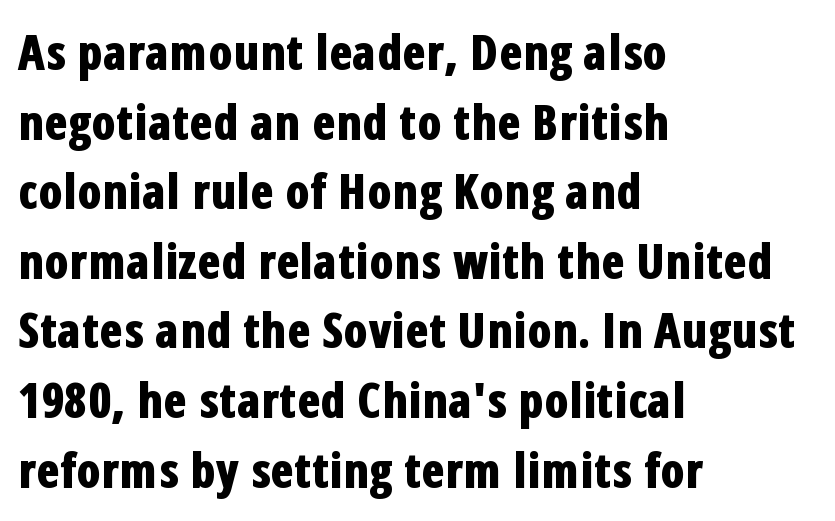
The image shows 48 px bold, condensed sans-serif type, upright; set left-aligned, normal line spacing (1.45x), normal letter spacing, not underlined; low stroke contrast and a medium x-height.
